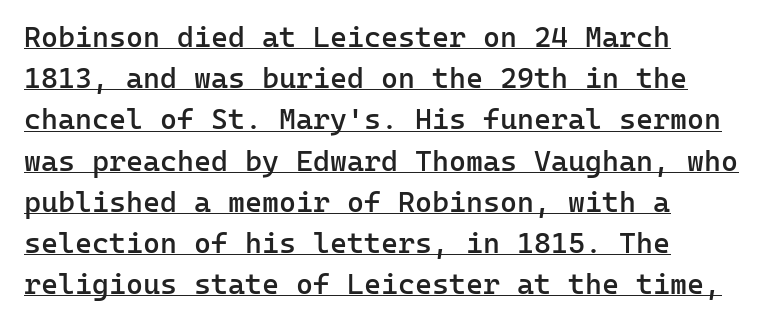
{"serif": "no", "italic": "no", "bold": "semi", "weight": "semibold", "width": "normal", "stroke_contrast": "low", "x_height": "medium", "monospaced": "yes", "underline": "yes", "align": "left", "line_spacing": "normal", "line_spacing_ratio": 1.42, "letter_spacing": "normal", "letter_spacing_em": 0.0, "glyph_px": 29}
